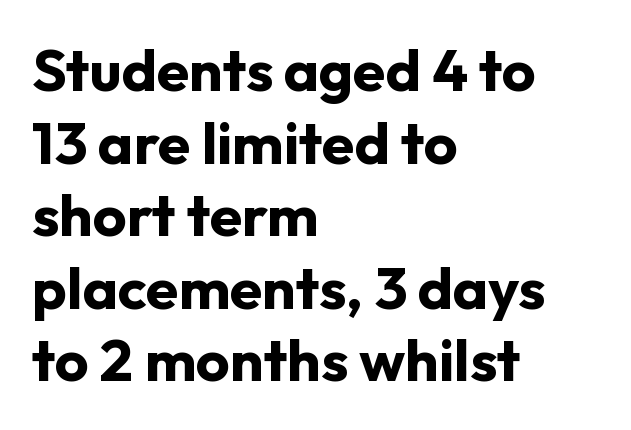
{"serif": "no", "italic": "no", "bold": "yes", "weight": "bold", "width": "normal", "stroke_contrast": "low", "x_height": "medium", "monospaced": "no", "underline": "no", "align": "left", "line_spacing_ratio": 1.23, "letter_spacing": "normal", "letter_spacing_em": 0.0, "glyph_px": 59}
